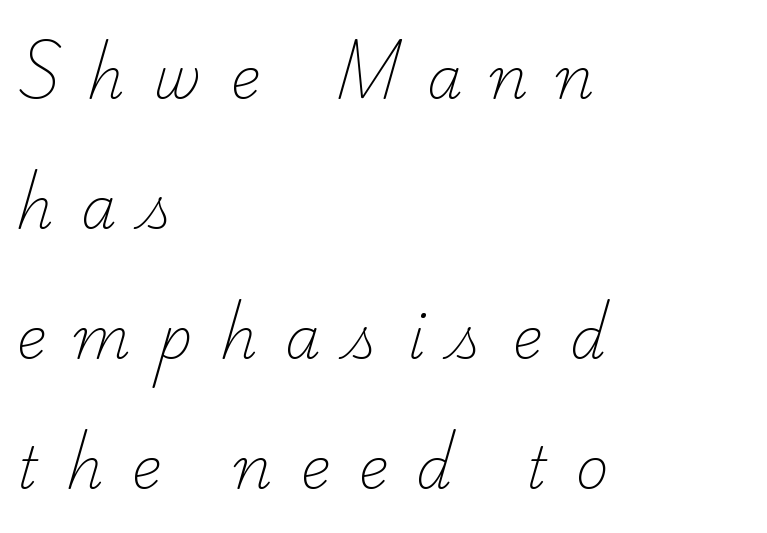
The image shows 57 px light serif type; set left-aligned, loose line spacing (2.28x), unusually wide letter spacing (+0.49 em), not underlined; low stroke contrast and a small x-height.
